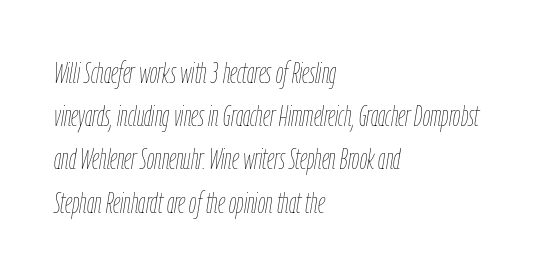
{"italic": "yes", "lean": "right", "slant_degrees": 9, "bold": "no", "weight": "thin", "width": "condensed", "stroke_contrast": "low", "x_height": "medium", "monospaced": "no", "underline": "no", "align": "left", "line_spacing": "normal", "line_spacing_ratio": 1.49, "letter_spacing": "normal", "letter_spacing_em": 0.0, "glyph_px": 29}
